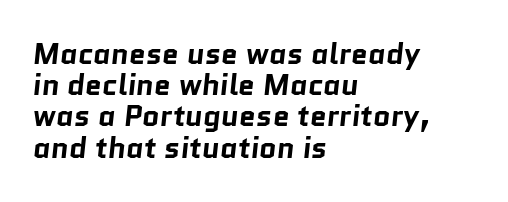
To sum up the face: it is a sans, with no serifs. This block would grow much taller if given ordinary leading; it's compressed now. Horizontally, the lines are justified to the leading edge only. Compared with typical body copy, the letter spacing here is the same. Pretty heavy lettering here — definitely bold. Only glyphs here, with clear space below each row.
